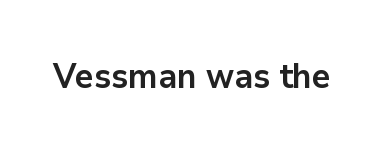
The letters advance in unequal steps, a hallmark of proportional type. The font's upright variant was chosen for this text. Every letter is thick-stroked: bold, no question. Decoration check: the copy has no underline.
